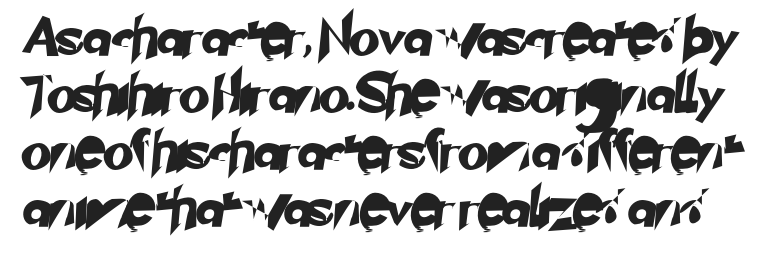
The image shows 39 px sans-serif type; set normal line spacing (1.46x), normal letter spacing, not underlined; low stroke contrast and a small x-height.
